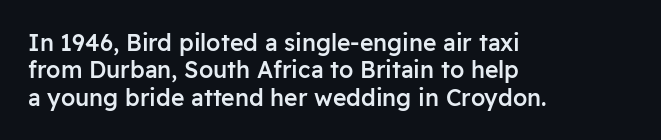
Casual observation: everything's shoved over to the left. Each word holds together tightly as a unit, with standard inter-letter gaps. The face used here is a semibold: visibly heavier than regular, lighter than bold. The specimen omits any rule beneath the text block's lines. You can tell it's not italic because the verticals are truly vertical.
